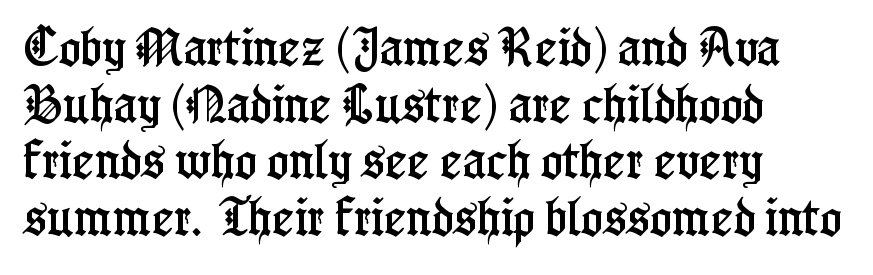
The setting favours the left margin, as ordinary paragraphs usually do. You could call the tracking neutral — neither tight nor loose. Quick note: not italic, upright. Reading down the column, the eye jumps a familiar distance to each next line. Underline: absent. Type style note: has serifs.
